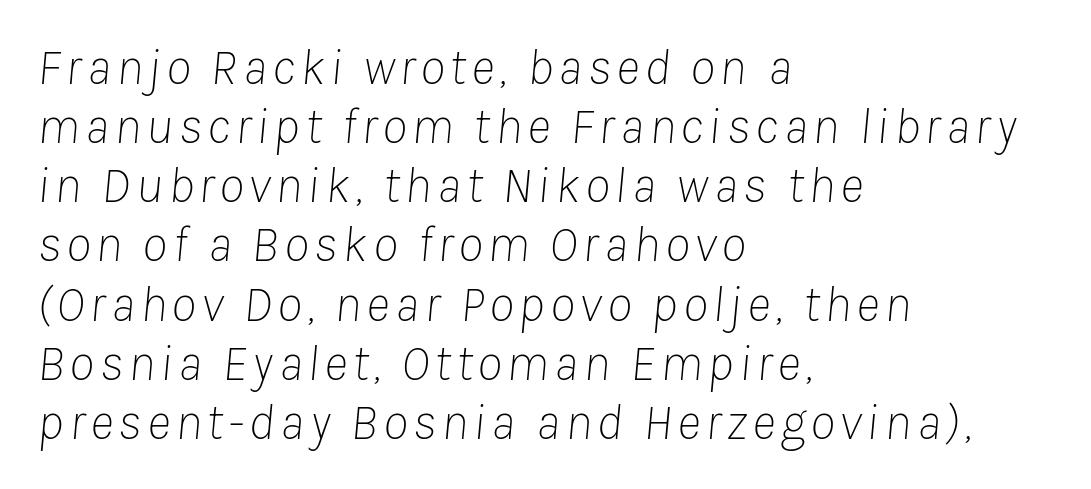
{"italic": "yes", "lean": "right", "slant_degrees": 8, "bold": "no", "weight": "thin", "width": "normal", "stroke_contrast": "low", "x_height": "medium", "monospaced": "no", "underline": "no", "align": "left", "line_spacing_ratio": 1.16, "glyph_px": 51}
